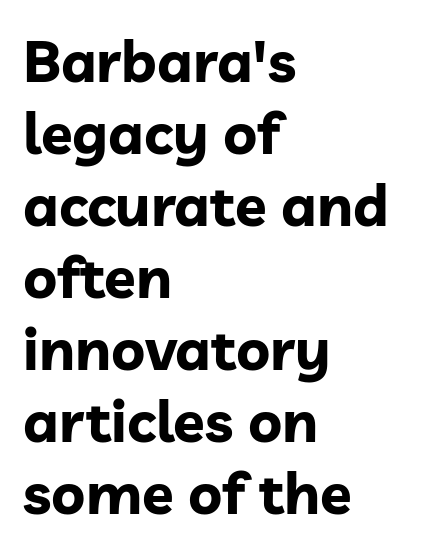
You could call the tracking neutral — neither tight nor loose. Every row of glyphs begins at an identical x-position on the left. Serifs: no, the terminals of the letterforms are clean. Note the varied advance widths — an 'i' is clearly narrower than an 'm'. Heavy, bold letterforms. Underline: absent.
